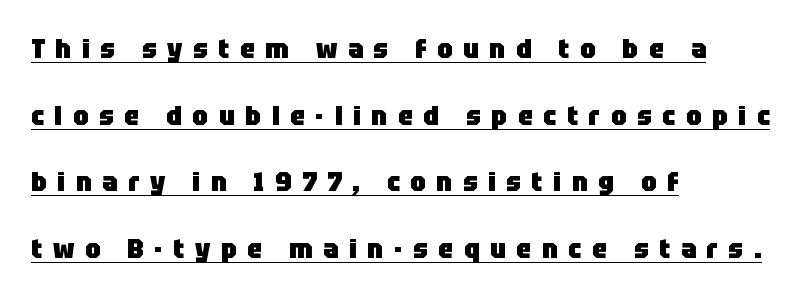
The image shows 27 px bold type, upright; set left-aligned, loose line spacing (2.47x), unusually wide letter spacing (+0.39 em), underlined.
